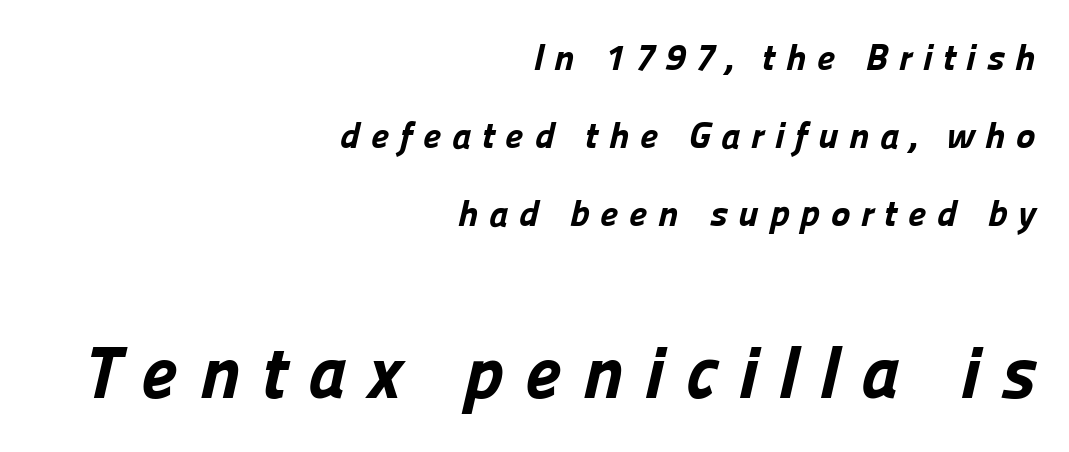
{"serif": "no", "bold": "yes", "weight": "bold", "width": "normal", "stroke_contrast": "low", "x_height": "medium", "monospaced": "no", "underline": "no", "align": "right", "line_spacing": "loose", "line_spacing_ratio": 2.11, "letter_spacing": "wide", "letter_spacing_em": 0.28, "larger_block": "second", "size_ratio": 2.0, "glyph_px": 74}
